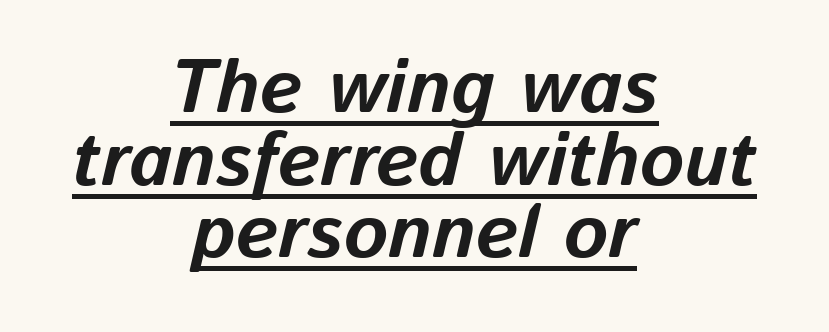
Q: Is the text bold? A: Yes.
Q: Is the text italic (slanted)? A: Yes, it leans right by about 13 degrees.
Q: Is the text underlined? A: Yes.
Q: How is the paragraph aligned? A: Centered.
Q: Is the spacing between letters normal or unusually wide? A: Normal.
Q: Is the spacing between lines tight, normal or loose? A: Tight.
Q: Width (condensed, normal, or wide)? A: Normal.
Q: Stroke contrast? A: Low.
Q: x-height? A: Medium.
Q: Monospaced? A: No.
